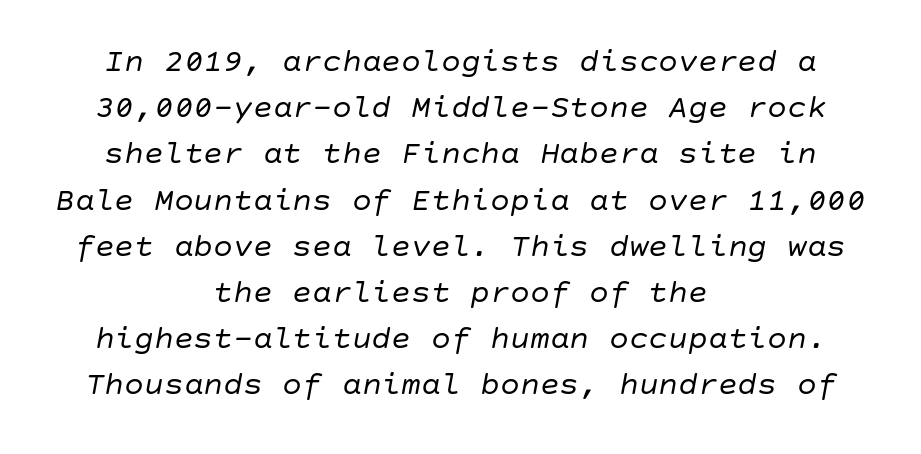
The image shows 33 px regular-weight type, italic (leaning right); set centered, normal line spacing (1.4x), normal letter spacing, not underlined; low stroke contrast and a large x-height.
